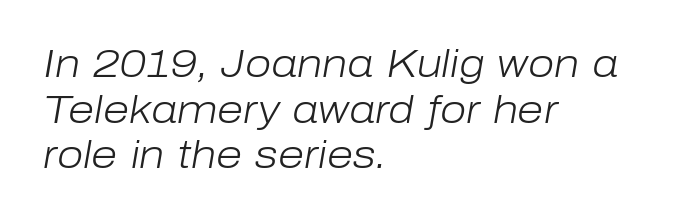
{"italic": "yes", "lean": "right", "slant_degrees": 10, "bold": "no", "weight": "light", "width": "normal", "stroke_contrast": "low", "x_height": "medium", "monospaced": "no", "underline": "no", "align": "left", "line_spacing_ratio": 1.2, "letter_spacing": "normal", "letter_spacing_em": 0.0, "glyph_px": 38}
